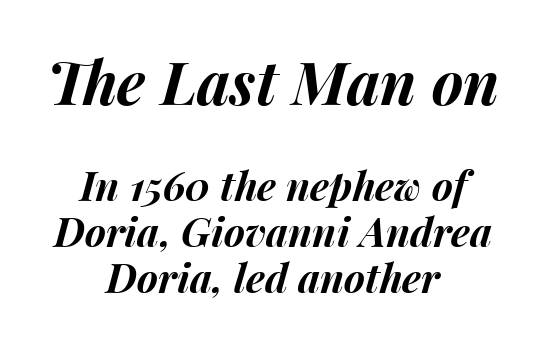
The image shows 60 px bold type, italic (leaning right); set centered, tight line spacing (1.15x), normal letter spacing, not underlined; the first (top) block is 1.5x larger; medium stroke contrast and a medium x-height.
